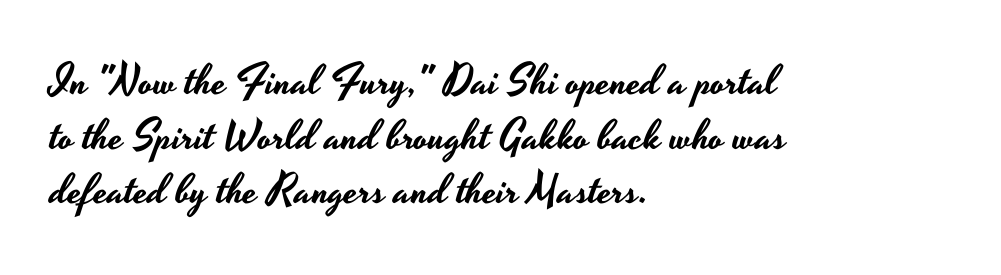
The image shows 42 px wide sans-serif type; set left-aligned, normal line spacing (1.3x), normal letter spacing, not underlined; low stroke contrast and a small x-height.
